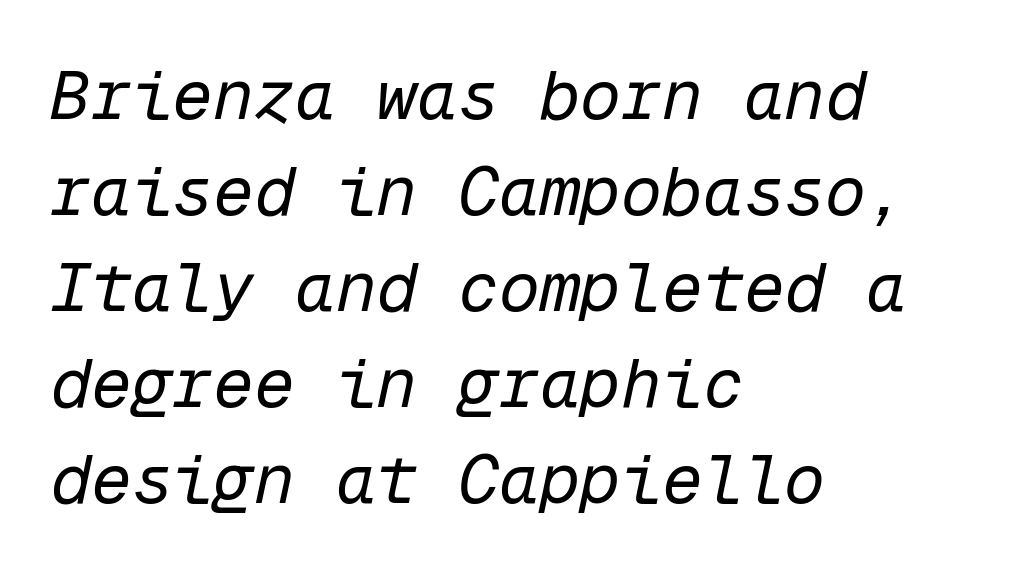
The image shows 68 px regular-weight type, italic (leaning right), monospaced; set left-aligned, normal line spacing (1.41x), normal letter spacing, not underlined; low stroke contrast and a medium x-height.
